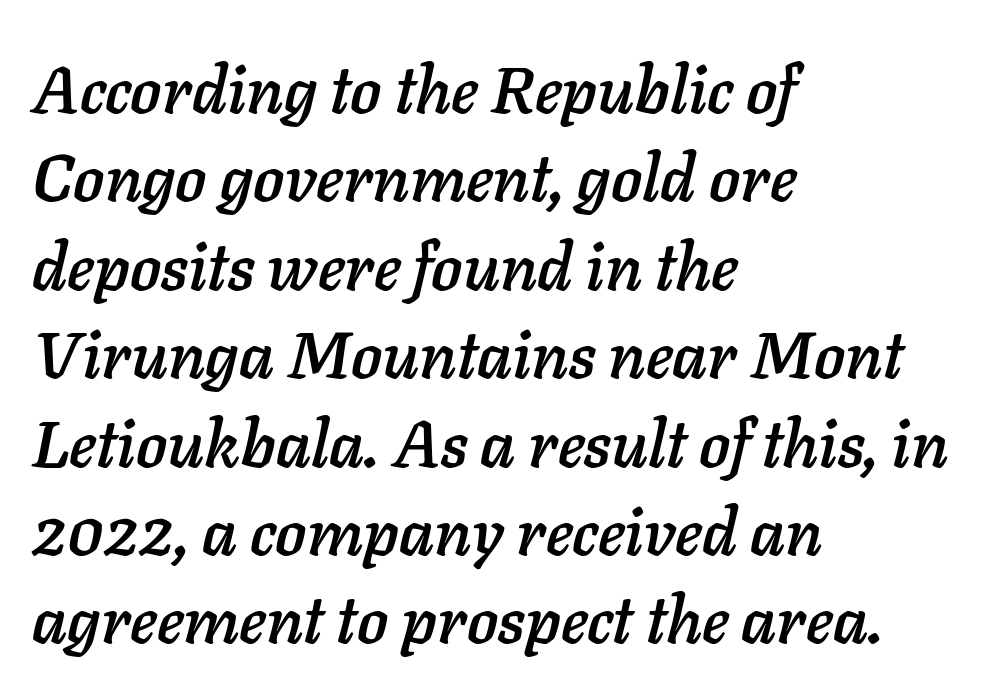
The image shows 65 px text type, italic (leaning right); set left-aligned, normal line spacing (1.36x), normal letter spacing, not underlined; low stroke contrast and a medium x-height.
